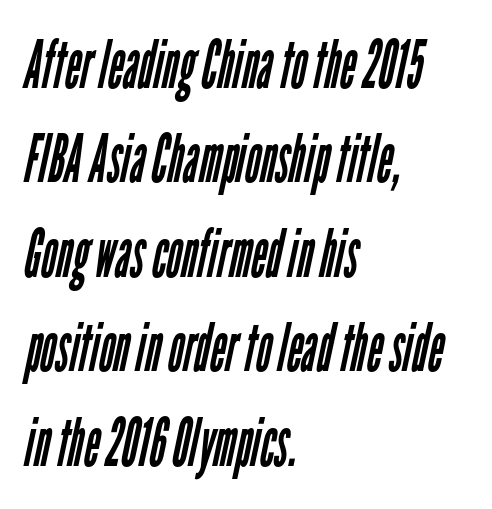
{"serif": "no", "bold": "no", "weight": "regular", "width": "condensed", "stroke_contrast": "low", "x_height": "medium", "monospaced": "no", "underline": "no", "align": "left", "line_spacing": "normal", "line_spacing_ratio": 1.41, "letter_spacing": "normal", "letter_spacing_em": 0.0, "glyph_px": 67}
